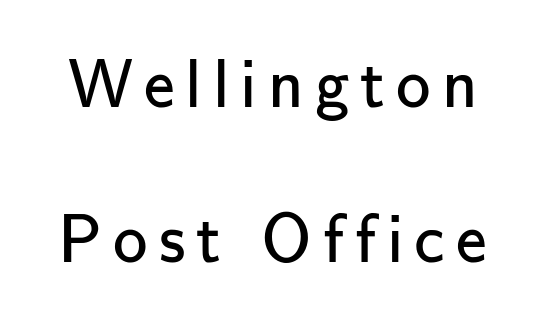
A typesetter would mark this as roman, not italic. This sample has the flowing, uneven cadence of proportional lettering. Compared with a typical body face, this is equally light or lighter still. Widely set lines give the paragraph a tall, airy silhouette. The font family rendered here belongs to the sans-serif group. The words here are not underlined.
